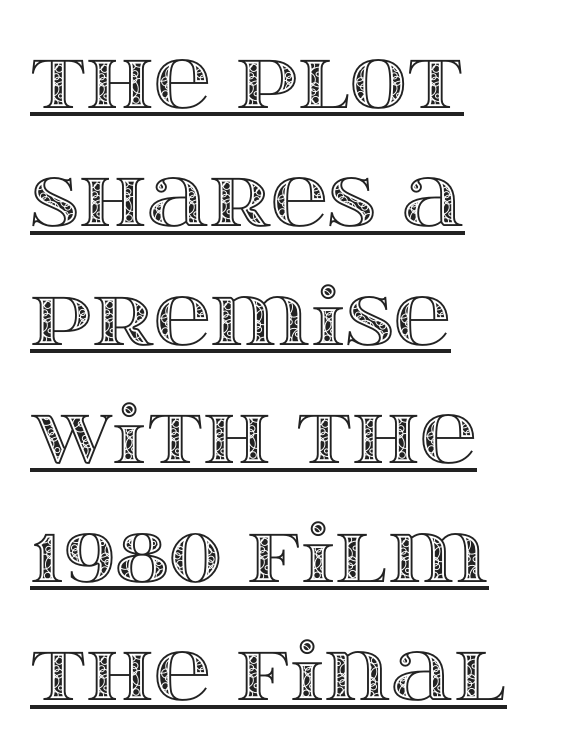
{"italic": "no", "width": "wide", "x_height": "large", "monospaced": "no", "underline": "yes", "align": "left", "line_spacing": "normal", "line_spacing_ratio": 1.5, "letter_spacing": "normal", "letter_spacing_em": 0.0, "glyph_px": 79}
